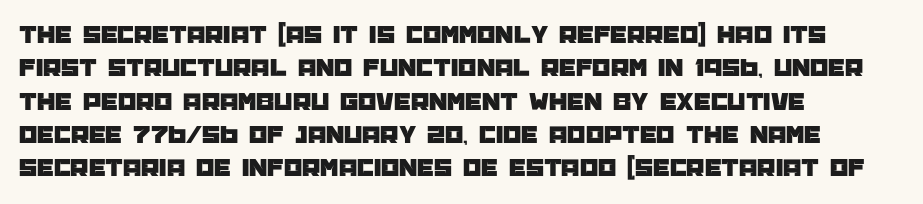
Q: Is the text italic (slanted)? A: No, it is upright.
Q: Is the text underlined? A: No.
Q: How is the paragraph aligned? A: Left-aligned.
Q: Is the spacing between letters normal or unusually wide? A: Normal.
Q: Is the spacing between lines tight, normal or loose? A: Normal.
